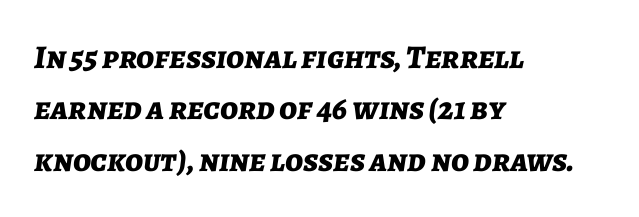
{"italic": "yes", "lean": "right", "slant_degrees": 7, "bold": "yes", "weight": "bold", "width": "normal", "stroke_contrast": "low", "x_height": "medium", "monospaced": "no", "underline": "no", "align": "left", "line_spacing": "normal", "line_spacing_ratio": 1.56, "letter_spacing": "normal", "letter_spacing_em": 0.0, "glyph_px": 33}
